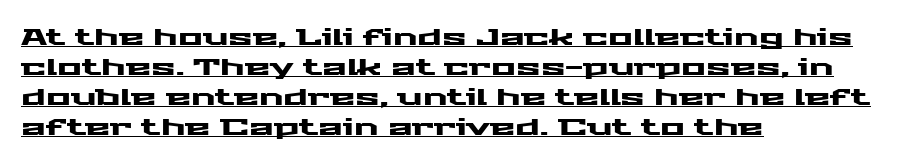
Q: Is the text italic (slanted)? A: No, it is upright.
Q: Is the text underlined? A: Yes.
Q: How is the paragraph aligned? A: Left-aligned.
Q: Is the spacing between letters normal or unusually wide? A: Normal.
Q: Is the spacing between lines tight, normal or loose? A: Normal.
